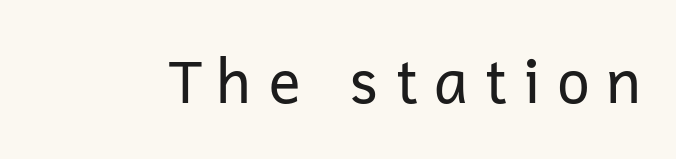
Q: Is the text bold? A: No.
Q: Is the text italic (slanted)? A: No, it is upright.
Q: Is the typeface a serif or a sans-serif typeface? A: Sans-serif.
Q: Is the text underlined? A: No.
Q: Is the spacing between letters normal or unusually wide? A: Unusually wide.
Q: Width (condensed, normal, or wide)? A: Normal.
Q: Stroke contrast? A: Low.
Q: x-height? A: Medium.
Q: Monospaced? A: No.
